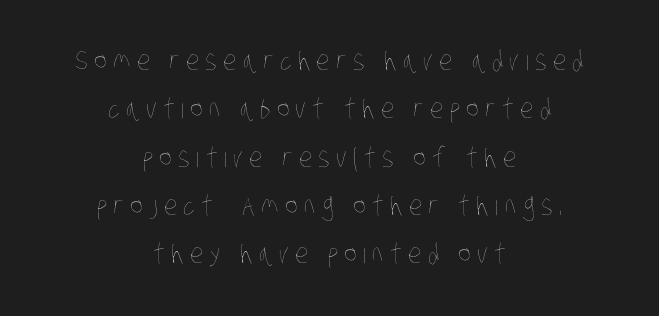
Q: Is the text bold? A: No.
Q: Is the text underlined? A: No.
Q: How is the paragraph aligned? A: Centered.
Q: Is the spacing between letters normal or unusually wide? A: Unusually wide.
